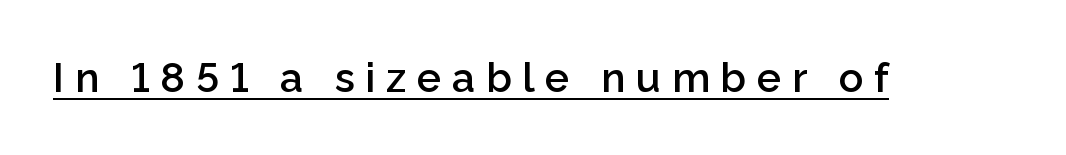
A fair bit of extra ink — the face is semibold, not bold. The letters are spread apart with noticeably loose tracking. It's the straight-up-and-down kind of type. Think of a printed novel: that variable character pitch is what you see here. The lettering is marked with a stroke running underneath it.
